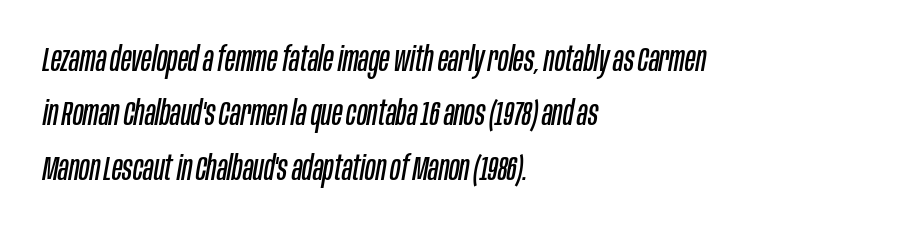
Q: Is the text bold? A: No.
Q: Is the text italic (slanted)? A: Yes, it leans right by about 10 degrees.
Q: Is the text underlined? A: No.
Q: How is the paragraph aligned? A: Left-aligned.
Q: Is the spacing between letters normal or unusually wide? A: Normal.
Q: Is the spacing between lines tight, normal or loose? A: Normal.
Q: Width (condensed, normal, or wide)? A: Condensed.
Q: Stroke contrast? A: Low.
Q: x-height? A: Large.
Q: Monospaced? A: No.
